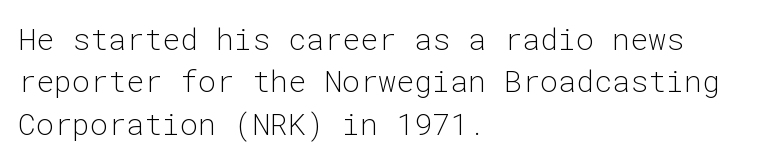
The image shows 30 px light sans-serif type, upright, monospaced; set left-aligned, normal line spacing (1.41x), normal letter spacing, not underlined; low stroke contrast and a medium x-height.
